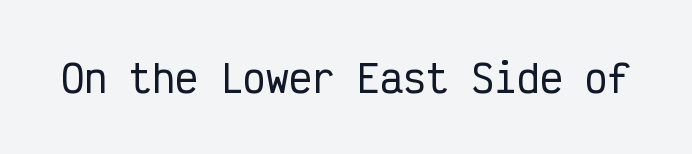
Q: Is the text italic (slanted)? A: No, it is upright.
Q: Is the typeface a serif or a sans-serif typeface? A: Sans-serif.
Q: Is the text underlined? A: No.
Q: Is the spacing between letters normal or unusually wide? A: Normal.
Q: Width (condensed, normal, or wide)? A: Condensed.
Q: Stroke contrast? A: Low.
Q: x-height? A: Medium.
Q: Monospaced? A: Yes.
